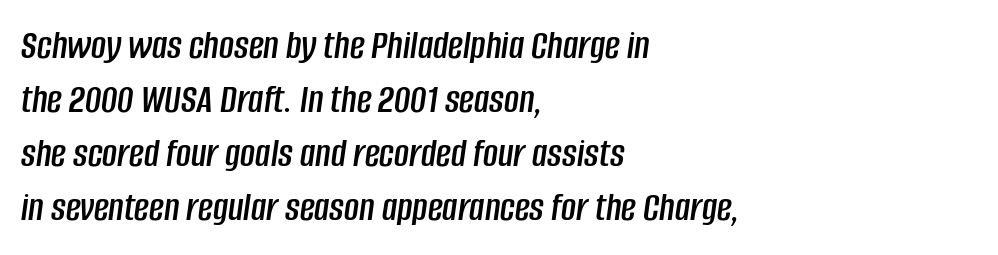
Q: Is the text italic (slanted)? A: Yes, it leans right by about 8 degrees.
Q: Is the text underlined? A: No.
Q: How is the paragraph aligned? A: Left-aligned.
Q: Is the spacing between letters normal or unusually wide? A: Normal.
Q: Is the spacing between lines tight, normal or loose? A: Normal.
Q: Width (condensed, normal, or wide)? A: Condensed.
Q: Stroke contrast? A: Low.
Q: x-height? A: Large.
Q: Monospaced? A: No.
